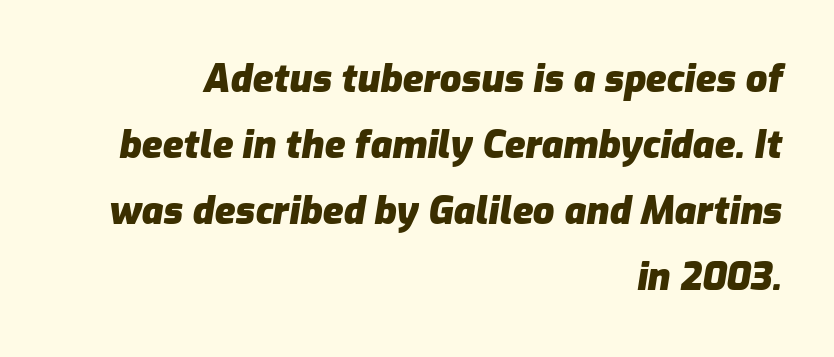
You can tell it's italic because the verticals aren't actually vertical. Alignment: flush right. Plain, unruled lines of type. Do the characters align in a grid? No, the font is proportional.
